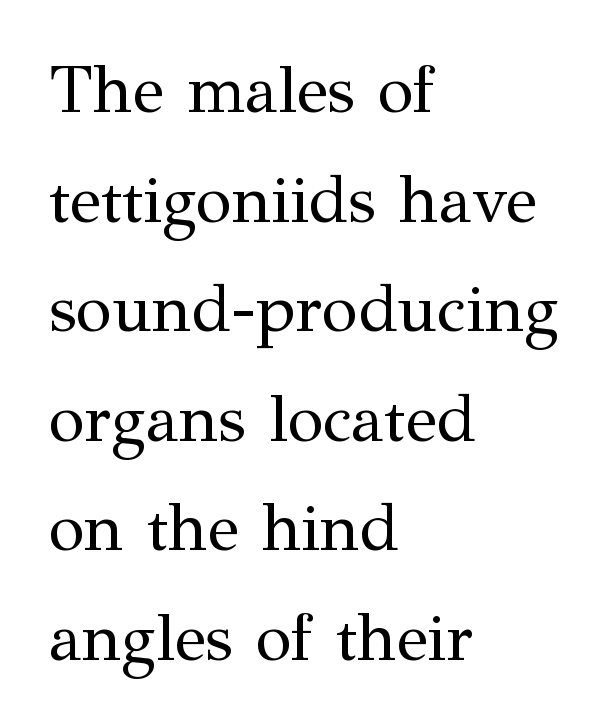
Bold? No — there's no thickening of the strokes. Lines of text with bare space underneath. Between one letter and the next there's only the usual sliver of space. If you drew a ruler down the left edge, every line would touch it. Yep, those are serifs on the letters. Posture: upright roman.
